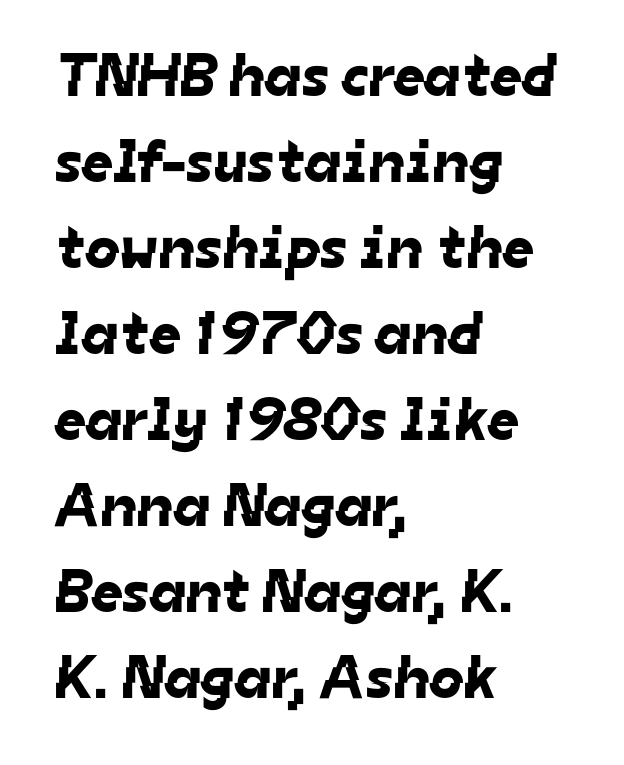
Q: Is the typeface a serif or a sans-serif typeface? A: Sans-serif.
Q: Is the text underlined? A: No.
Q: How is the paragraph aligned? A: Left-aligned.
Q: Is the spacing between letters normal or unusually wide? A: Normal.
Q: Is the spacing between lines tight, normal or loose? A: Normal.
Q: Width (condensed, normal, or wide)? A: Normal.
Q: Stroke contrast? A: Low.
Q: x-height? A: Medium.
Q: Monospaced? A: No.
